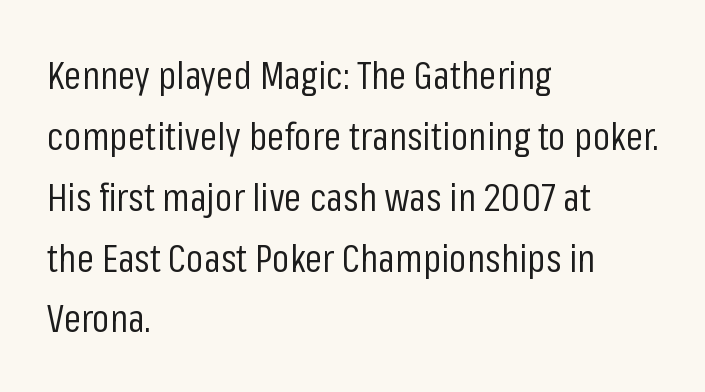
The image shows 39 px regular-weight, condensed sans-serif type, upright; set left-aligned, normal line spacing (1.56x), normal letter spacing, not underlined; low stroke contrast and a medium x-height.
